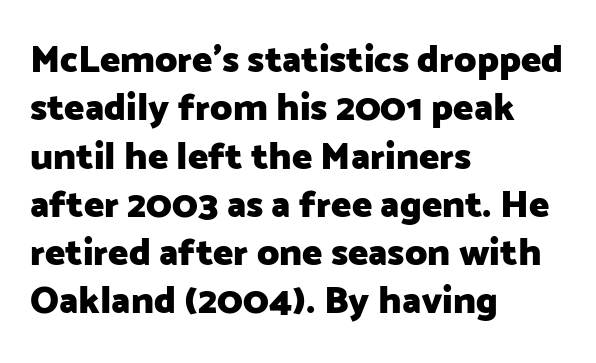
The image shows 38 px heavy sans-serif type, upright; set left-aligned, normal line spacing (1.27x), normal letter spacing, not underlined; low stroke contrast and a medium x-height.
